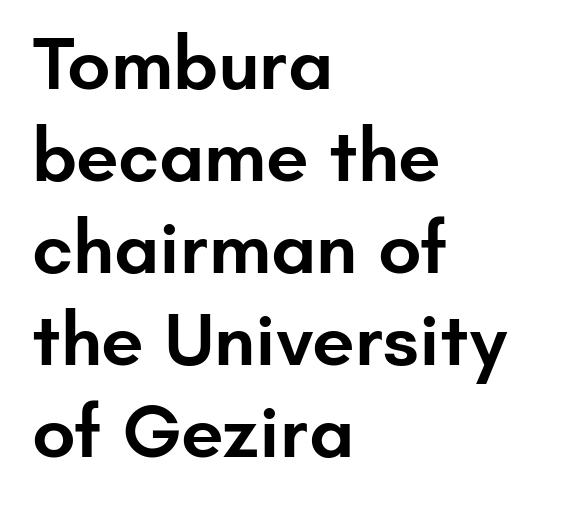
Q: Is the text bold? A: Semi-bold.
Q: Is the text italic (slanted)? A: No, it is upright.
Q: Is the typeface a serif or a sans-serif typeface? A: Sans-serif.
Q: Is the text underlined? A: No.
Q: How is the paragraph aligned? A: Left-aligned.
Q: Is the spacing between letters normal or unusually wide? A: Normal.
Q: Width (condensed, normal, or wide)? A: Normal.
Q: Stroke contrast? A: Low.
Q: x-height? A: Small.
Q: Monospaced? A: No.
